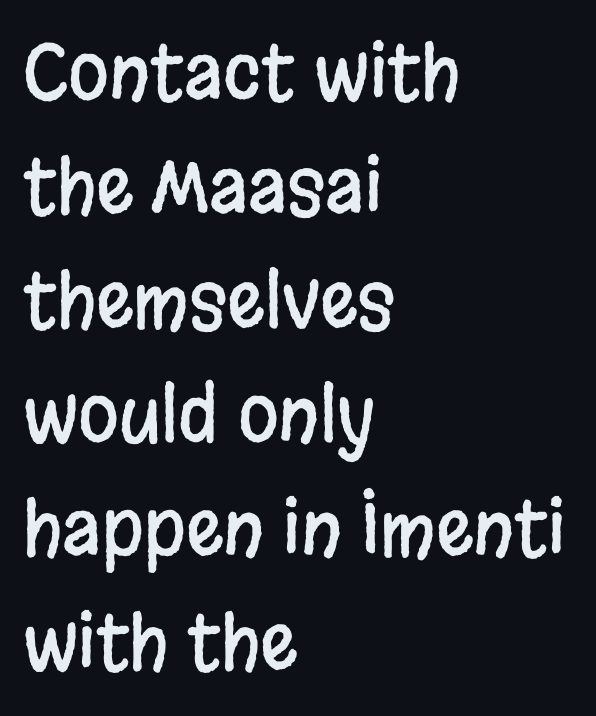
All the whitespace from short lines collects on the right. Here the glyphs are tracked normally, forming tight word shapes. The face used here is proportionally spaced, like ordinary book or web type. Vertical spacing — default. Decoration check: the copy has no underline.
